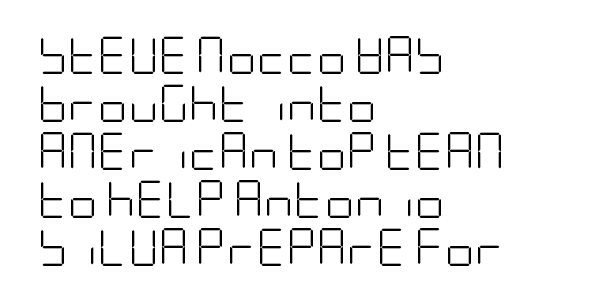
{"serif": "no", "italic": "no", "bold": "no", "weight": "light", "width": "condensed", "stroke_contrast": "low", "x_height": "large", "underline": "no", "align": "left", "line_spacing": "normal", "line_spacing_ratio": 1.3, "letter_spacing": "normal", "letter_spacing_em": 0.0, "glyph_px": 37}
